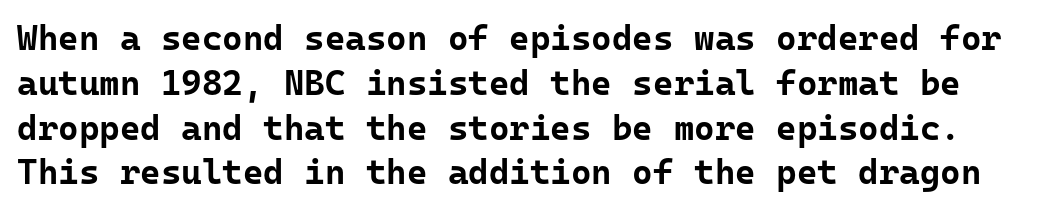
I'd call this a sans setting — the letters go barefoot. Glyph-to-glyph distance matches everyday printed text. Check under the words: just untouched page. You could count columns in this text — the font is strictly monospaced.
